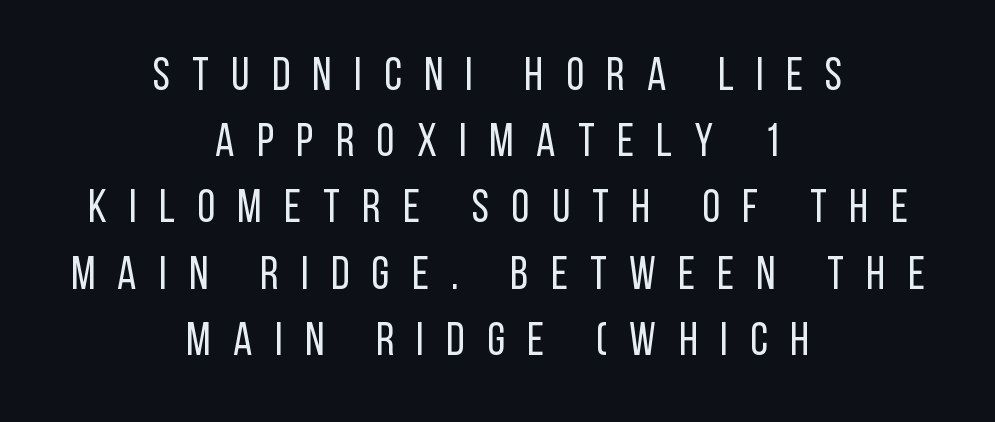
Underline: absent. The rag falls on both sides of this text block equally. Is this a fixed-width face? No — the glyphs have proportional, varying widths. The horizontal fit of the characters is loose and conspicuously gappy. Line spacing here is normal. Check where the strokes stop: nothing finishes them off — pure sans.
